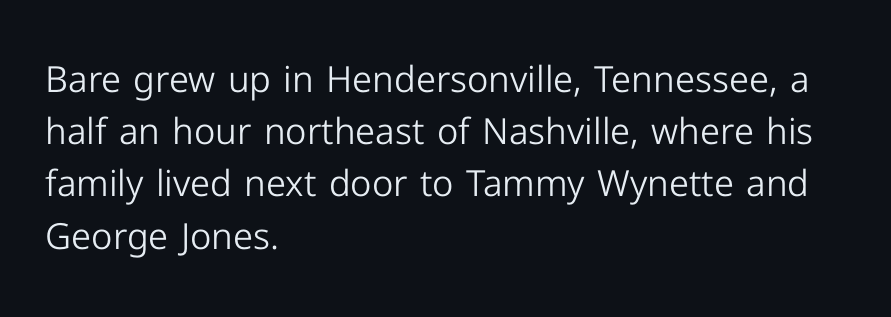
The image shows 36 px light sans-serif type, upright; set left-aligned, normal line spacing (1.45x), normal letter spacing, not underlined; low stroke contrast and a medium x-height.
